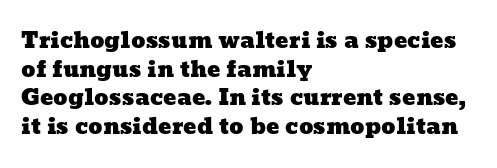
Q: Is the text underlined? A: No.
Q: How is the paragraph aligned? A: Left-aligned.
Q: Is the spacing between letters normal or unusually wide? A: Normal.
Q: Is the spacing between lines tight, normal or loose? A: Normal.
